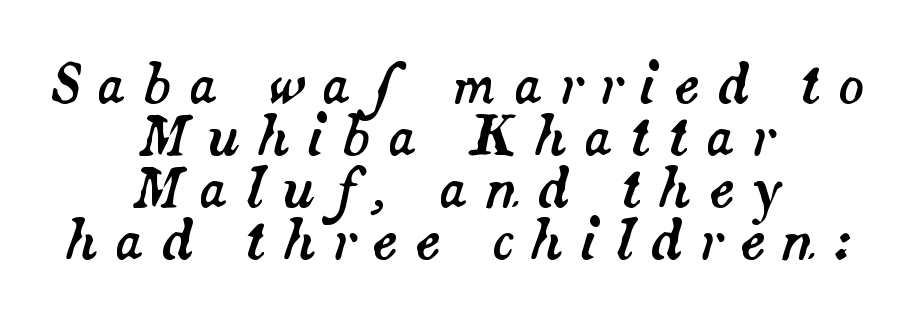
These lines are rendered in a variable-pitch font. Letter spacing: wide. The paragraph shown floats in the horizontal middle. Bare-footed words on every line. The face used here has a pronounced slope to its letters.
